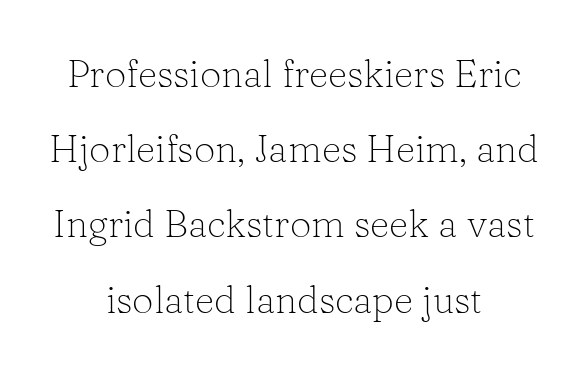
Q: Is the text bold? A: No.
Q: Is the text italic (slanted)? A: No, it is upright.
Q: Is the typeface a serif or a sans-serif typeface? A: Serif.
Q: Is the text underlined? A: No.
Q: How is the paragraph aligned? A: Centered.
Q: Is the spacing between letters normal or unusually wide? A: Normal.
Q: Is the spacing between lines tight, normal or loose? A: Loose.
Q: Width (condensed, normal, or wide)? A: Normal.
Q: Stroke contrast? A: Low.
Q: x-height? A: Medium.
Q: Monospaced? A: No.
